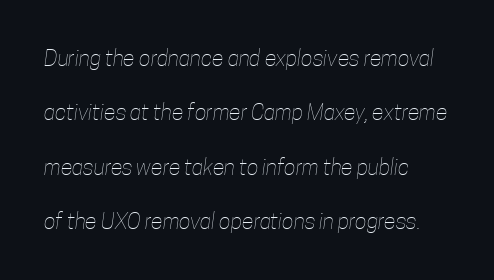
The image shows 22 px text type; set left-aligned, loose line spacing (2.47x), normal letter spacing, not underlined.
